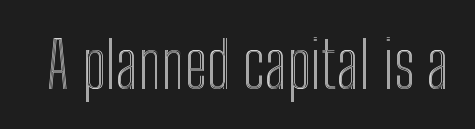
Q: Is the text italic (slanted)? A: No, it is upright.
Q: Is the text underlined? A: No.
Q: Is the spacing between letters normal or unusually wide? A: Normal.
Q: Width (condensed, normal, or wide)? A: Condensed.
Q: x-height? A: Medium.
Q: Monospaced? A: No.
